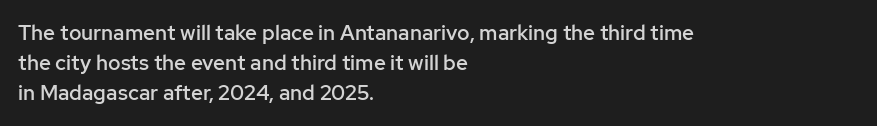
{"italic": "no", "bold": "semi", "underline": "no", "align": "left", "line_spacing": "normal", "line_spacing_ratio": 1.44, "letter_spacing": "normal", "letter_spacing_em": 0.0, "glyph_px": 21}
